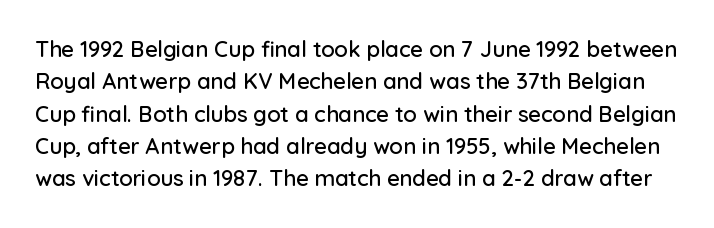
What's the leading like? Ordinary, nothing unusual. A clean baseline with only descenders dipping below it. The letters stand straight up with perfectly vertical stems. You could call the tracking neutral — neither tight nor loose.
